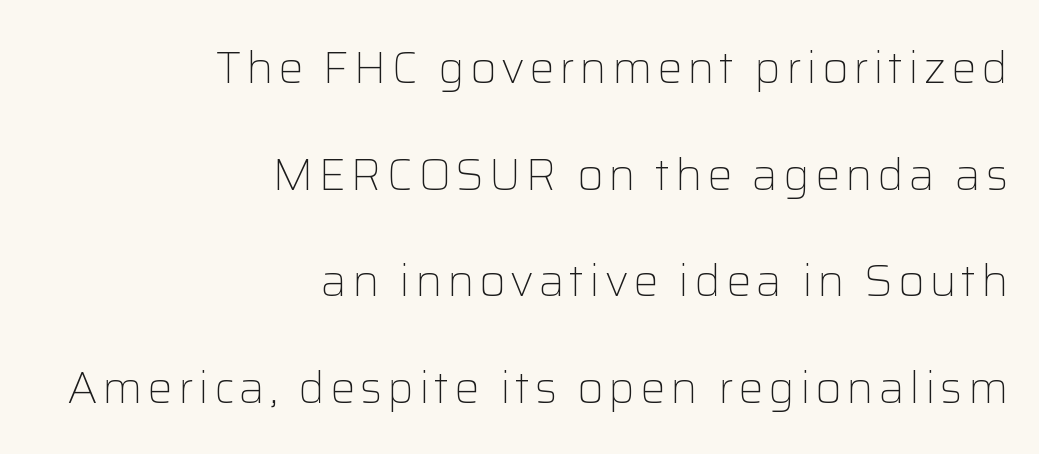
{"serif": "no", "italic": "no", "bold": "no", "weight": "light", "width": "normal", "stroke_contrast": "low", "x_height": "medium", "monospaced": "no", "underline": "no", "align": "right", "line_spacing": "loose", "line_spacing_ratio": 2.37, "glyph_px": 45}
